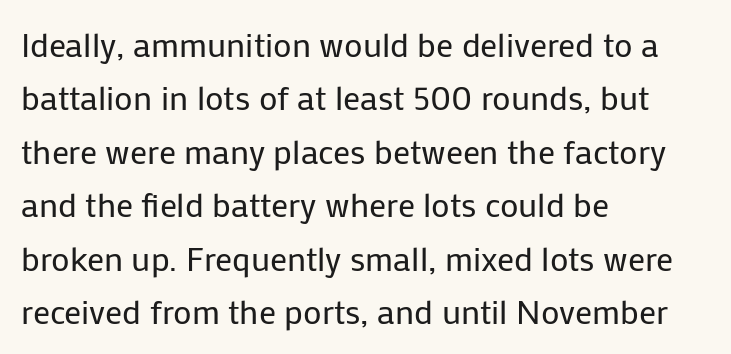
{"serif": "no", "italic": "no", "bold": "no", "weight": "regular", "width": "normal", "stroke_contrast": "low", "x_height": "medium", "monospaced": "no", "underline": "no", "align": "left", "line_spacing": "normal", "line_spacing_ratio": 1.57, "letter_spacing": "normal", "letter_spacing_em": 0.0, "glyph_px": 34}
